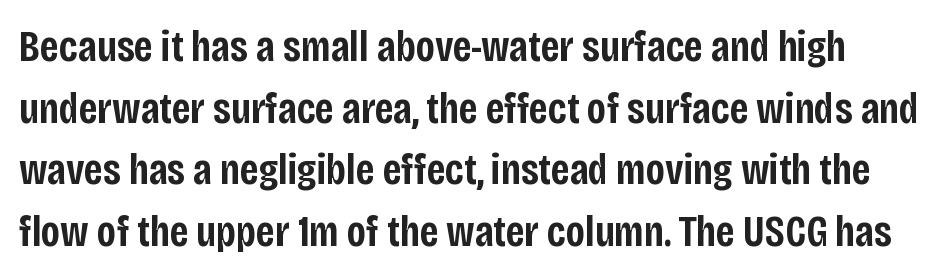
{"serif": "no", "italic": "no", "bold": "semi", "weight": "semibold", "width": "condensed", "stroke_contrast": "low", "x_height": "large", "monospaced": "no", "underline": "no", "line_spacing": "normal", "line_spacing_ratio": 1.37, "letter_spacing": "normal", "letter_spacing_em": 0.0, "glyph_px": 45}
